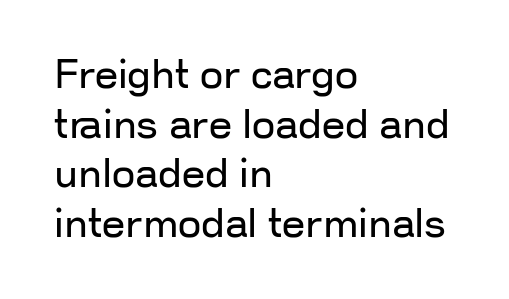
{"serif": "no", "italic": "no", "bold": "no", "weight": "regular", "width": "normal", "stroke_contrast": "low", "x_height": "medium", "monospaced": "no", "underline": "no", "align": "left", "line_spacing_ratio": 1.21, "letter_spacing": "normal", "letter_spacing_em": 0.0, "glyph_px": 41}
